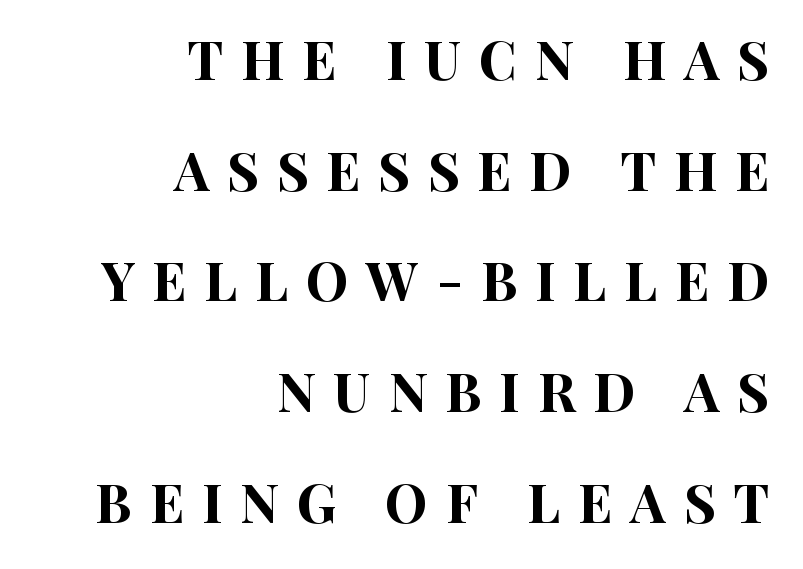
The image shows 54 px condensed sans-serif type, upright; set right-aligned, loose line spacing (2.05x), unusually wide letter spacing (+0.33 em), not underlined; high stroke contrast and a large x-height.
